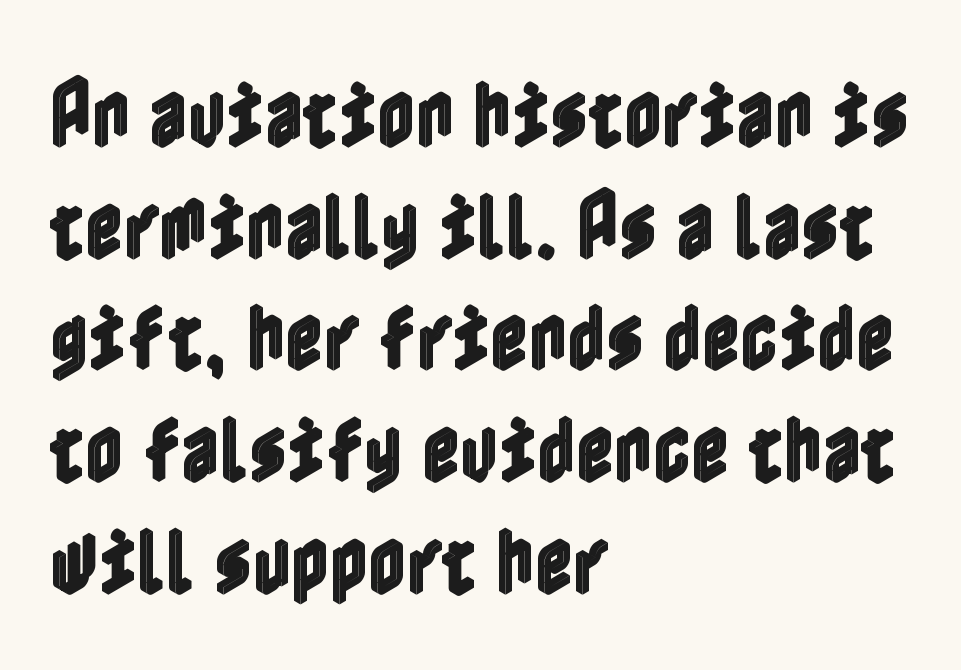
This sample is left-justified, so line endings fall wherever the words run out. This sample keeps an unexceptional amount of space between lines. Does extra space separate the letters? No, they use regular spacing. The words here are not underlined. These lines were composed using upright roman letters.
